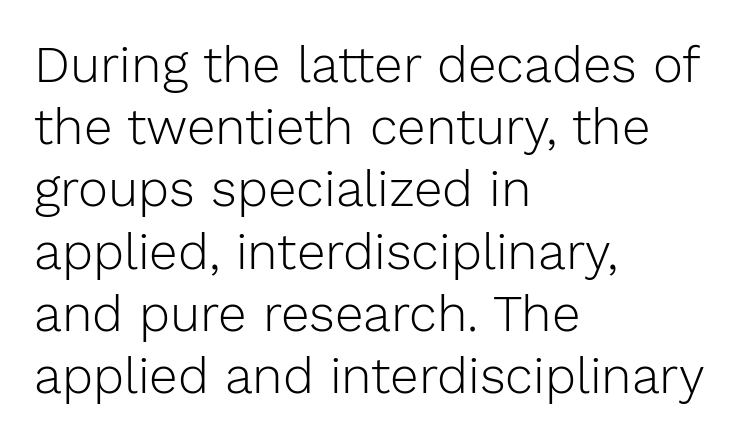
The space directly below the letters is spotless. Each letter keeps its own natural width here, so spacing adapts to shape. If you drew a ruler down the left edge, every line would touch it. The rendering shows plain stroke endings on the letterforms — a sans-serif design.
